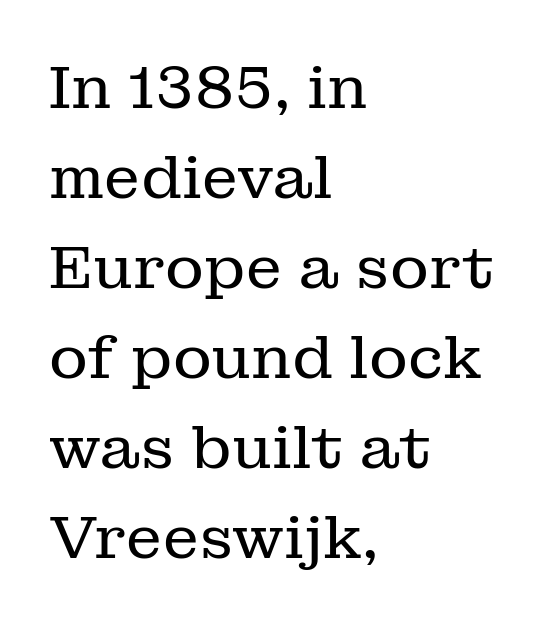
This sample has the flowing, uneven cadence of proportional lettering. These lines sit exactly where default settings would place them. The lettering holds an erect, upright posture throughout. The passage shown is not bold in any degree. Caption: standard tracking, unaltered.
